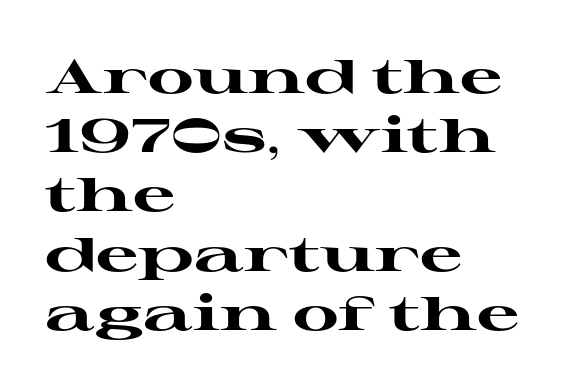
Q: Is the text bold? A: Yes.
Q: Is the text italic (slanted)? A: No, it is upright.
Q: Is the typeface a serif or a sans-serif typeface? A: Serif.
Q: Is the text underlined? A: No.
Q: How is the paragraph aligned? A: Left-aligned.
Q: Is the spacing between letters normal or unusually wide? A: Normal.
Q: Is the spacing between lines tight, normal or loose? A: Normal.
Q: Width (condensed, normal, or wide)? A: Wide.
Q: Stroke contrast? A: High.
Q: x-height? A: Medium.
Q: Monospaced? A: No.
